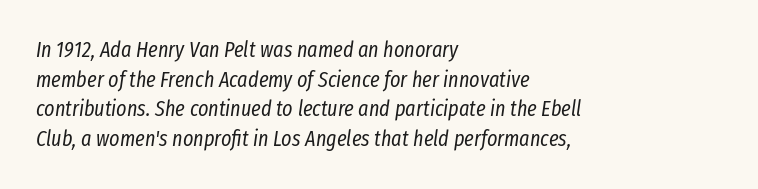
Q: Is the text bold? A: No.
Q: Is the text italic (slanted)? A: Yes, it leans right by about 8 degrees.
Q: Is the text underlined? A: No.
Q: How is the paragraph aligned? A: Left-aligned.
Q: Is the spacing between letters normal or unusually wide? A: Normal.
Q: Is the spacing between lines tight, normal or loose? A: Normal.
